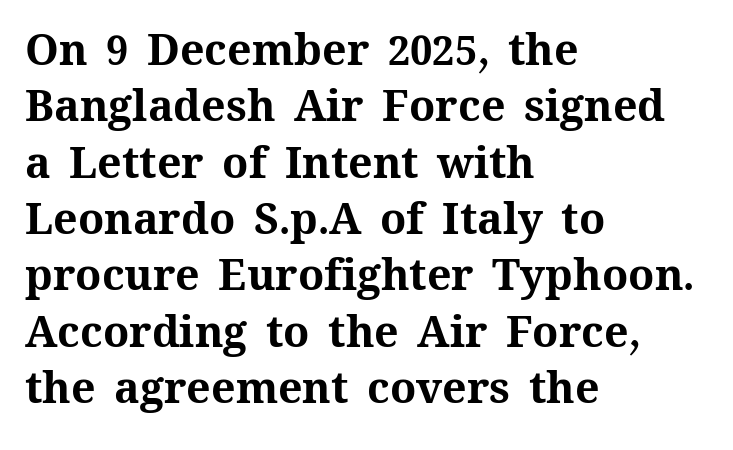
Q: Is the text bold? A: Yes.
Q: Is the text italic (slanted)? A: No, it is upright.
Q: Is the text underlined? A: No.
Q: How is the paragraph aligned? A: Left-aligned.
Q: Is the spacing between letters normal or unusually wide? A: Normal.
Q: Is the spacing between lines tight, normal or loose? A: Normal.
Q: Width (condensed, normal, or wide)? A: Normal.
Q: Stroke contrast? A: Medium.
Q: x-height? A: Medium.
Q: Monospaced? A: No.
